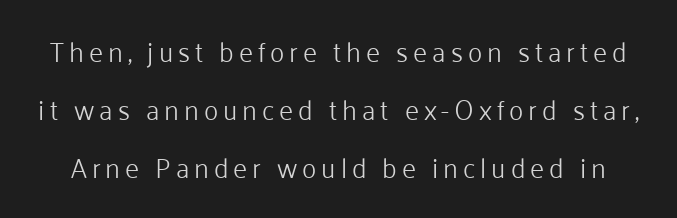
The image shows 27 px text type, upright; set loose line spacing (2.14x), not underlined.
